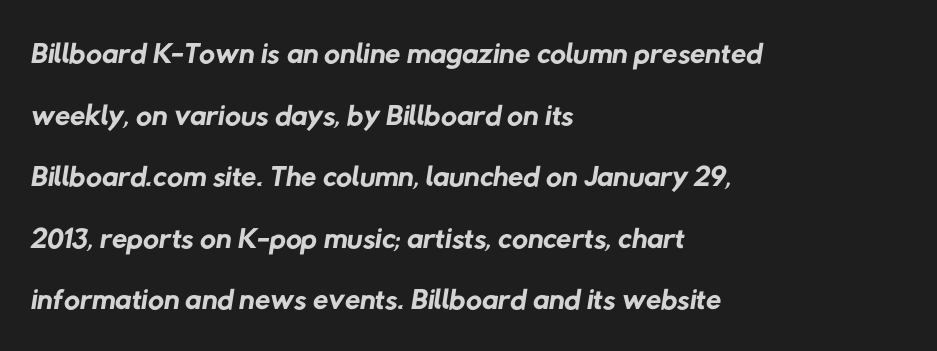
You can tell from the bare stems that sans-serif type was used. Is the block centered? No — it sits flush against the left margin. Normally led — the rows are evenly, conventionally spaced. Beneath every word, the page is bare. Proportional: the letters do not fall into vertical columns.
